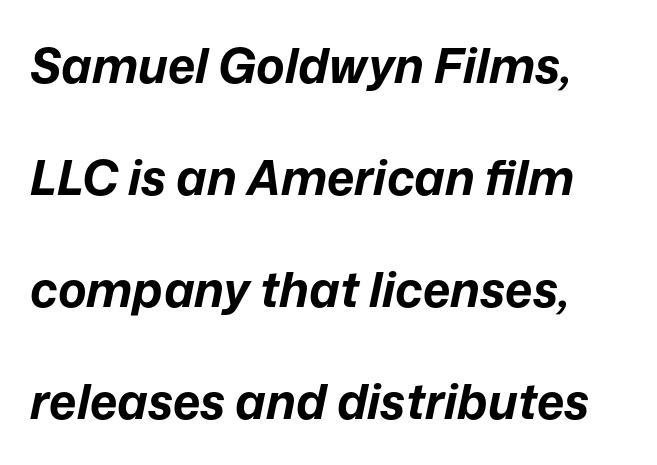
The image shows 48 px bold type, italic (leaning right); set loose line spacing (2.33x), normal letter spacing, not underlined; low stroke contrast and a medium x-height.
